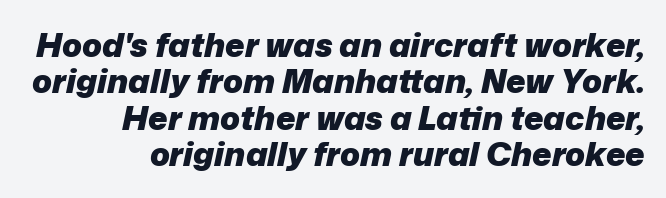
Q: Is the text bold? A: Yes.
Q: Is the text italic (slanted)? A: Yes, it leans right by about 12 degrees.
Q: Is the text underlined? A: No.
Q: How is the paragraph aligned? A: Right-aligned.
Q: Is the spacing between letters normal or unusually wide? A: Normal.
Q: Is the spacing between lines tight, normal or loose? A: Tight.
Q: Width (condensed, normal, or wide)? A: Normal.
Q: Stroke contrast? A: Low.
Q: x-height? A: Medium.
Q: Monospaced? A: No.
